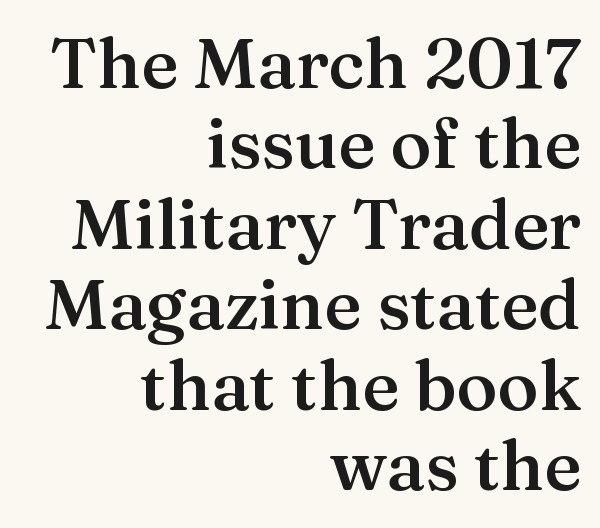
The image shows 70 px semibold serif type, upright; set right-aligned, tight line spacing (1.15x), normal letter spacing, not underlined; medium stroke contrast and a medium x-height.
